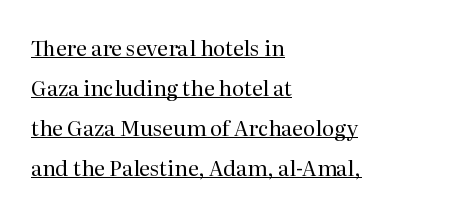
Words appear dense and cohesive because spacing is normal. Glance below the letters and you will spot a drawn line. Reading down the column, the eye jumps a long way to each next line. The lines in this sample share a left origin and differ only in where they stop.
